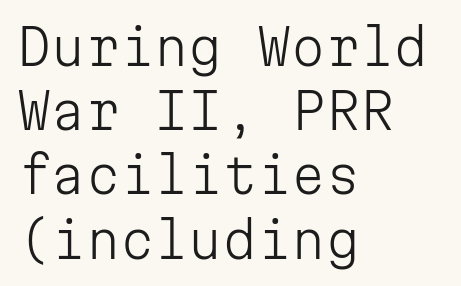
{"serif": "no", "italic": "no", "bold": "no", "weight": "light", "width": "normal", "stroke_contrast": "low", "x_height": "medium", "monospaced": "yes", "underline": "no", "align": "left", "line_spacing": "normal", "line_spacing_ratio": 1.31, "letter_spacing": "normal", "letter_spacing_em": 0.0, "glyph_px": 49}
